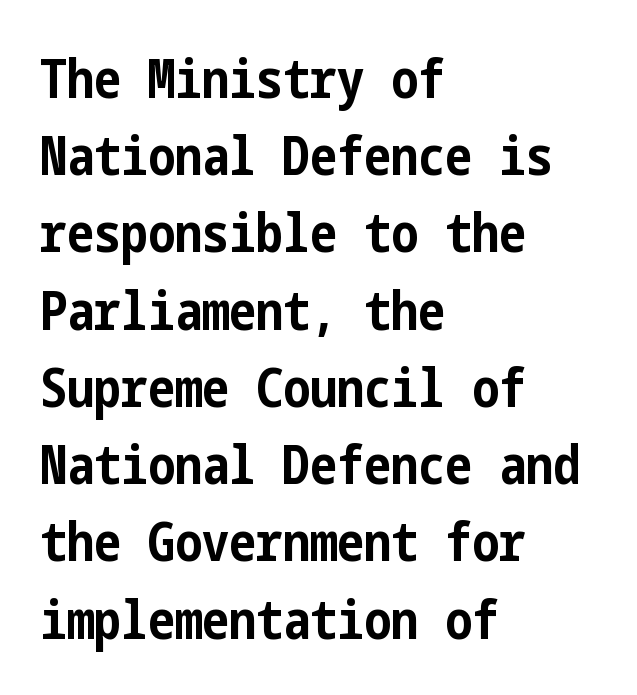
{"serif": "no", "italic": "no", "bold": "yes", "weight": "bold", "width": "condensed", "stroke_contrast": "low", "x_height": "medium", "underline": "no", "align": "left", "line_spacing": "normal", "line_spacing_ratio": 1.43, "letter_spacing": "normal", "letter_spacing_em": 0.0, "glyph_px": 54}
